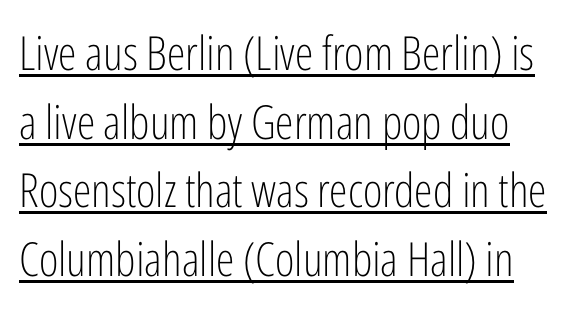
{"serif": "no", "italic": "no", "bold": "no", "weight": "light", "width": "condensed", "stroke_contrast": "low", "x_height": "medium", "monospaced": "no", "underline": "yes", "line_spacing": "normal", "line_spacing_ratio": 1.46, "letter_spacing": "normal", "letter_spacing_em": 0.0, "glyph_px": 47}
